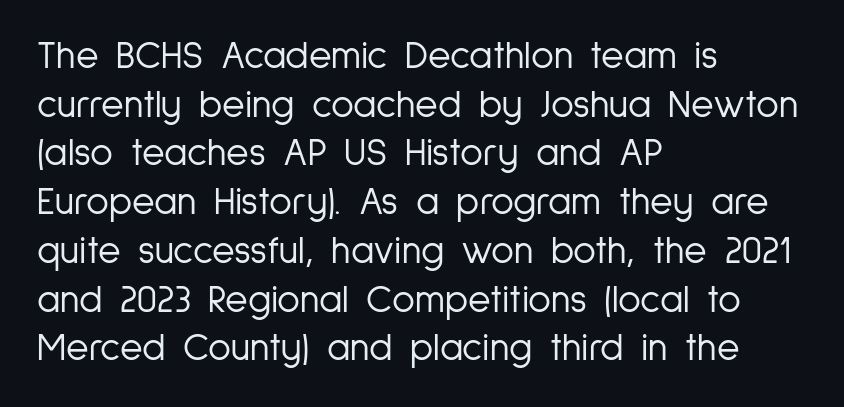
{"serif": "no", "italic": "no", "bold": "no", "weight": "light", "width": "condensed", "stroke_contrast": "low", "x_height": "medium", "monospaced": "no", "underline": "no", "align": "left", "line_spacing": "normal", "line_spacing_ratio": 1.25, "letter_spacing": "normal", "letter_spacing_em": 0.0, "glyph_px": 39}
